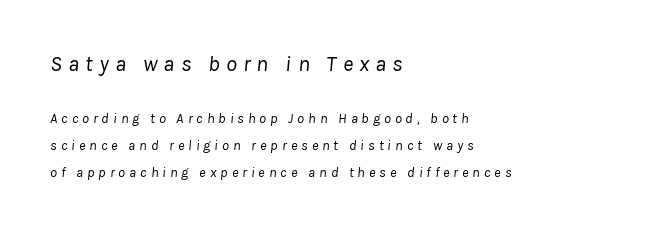
Q: Is the text bold? A: No.
Q: Is the text italic (slanted)? A: Yes, it leans right by about 8 degrees.
Q: Is the text underlined? A: No.
Q: How is the paragraph aligned? A: Left-aligned.
Q: Is the spacing between letters normal or unusually wide? A: Unusually wide.
Q: Is the spacing between lines tight, normal or loose? A: Loose.
Q: Which block of text is set in a larger size, the first (top) or the second (bottom)? A: The first (top) one.
